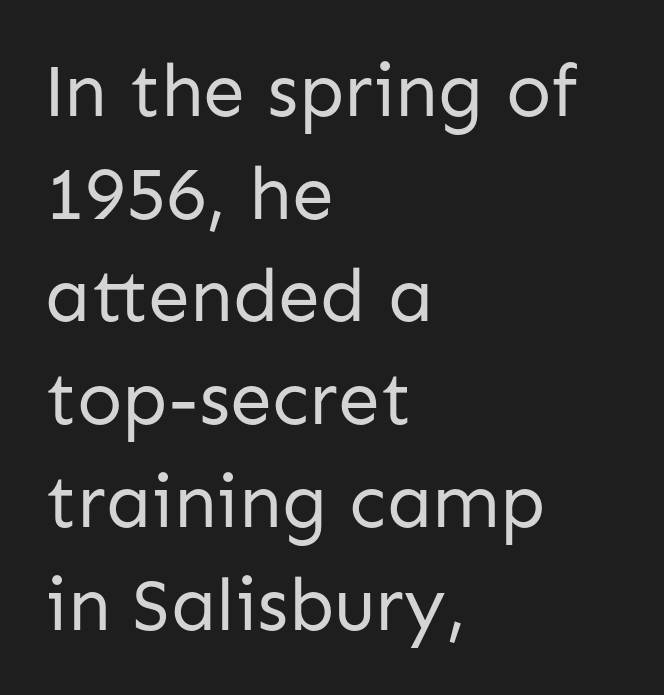
Words appear dense and cohesive because spacing is normal. Varying glyph widths throughout — classic text-font behaviour. These lines were composed using upright roman letters. Type style note: lacks serifs. Leading: standard. The zone under the glyphs is completely vacant.
